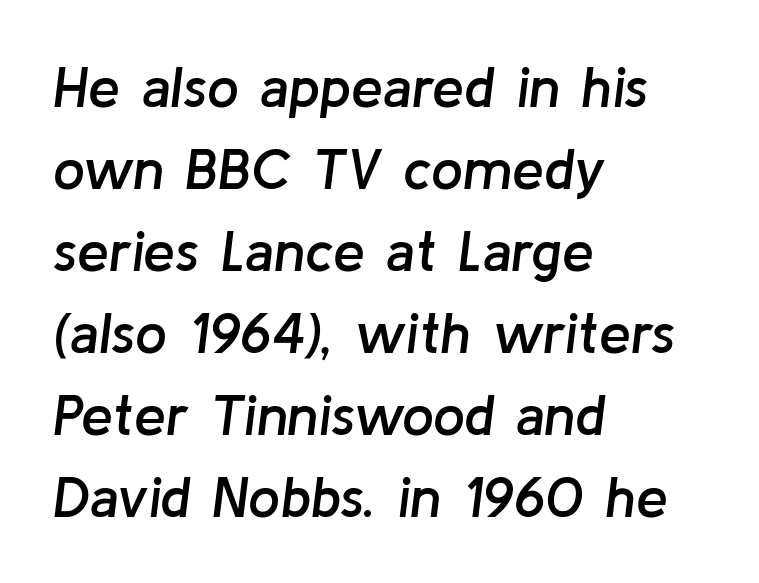
Q: Is the text bold? A: Semi-bold.
Q: Is the text italic (slanted)? A: Yes, it leans right by about 8 degrees.
Q: Is the text underlined? A: No.
Q: How is the paragraph aligned? A: Left-aligned.
Q: Is the spacing between letters normal or unusually wide? A: Normal.
Q: Is the spacing between lines tight, normal or loose? A: Normal.
Q: Width (condensed, normal, or wide)? A: Normal.
Q: Stroke contrast? A: Low.
Q: x-height? A: Medium.
Q: Monospaced? A: No.
